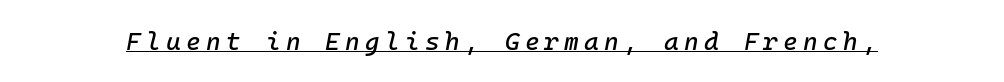
Q: Is the text italic (slanted)? A: Yes, it leans right by about 10 degrees.
Q: Is the text underlined? A: Yes.
Q: Is the spacing between letters normal or unusually wide? A: Unusually wide.
